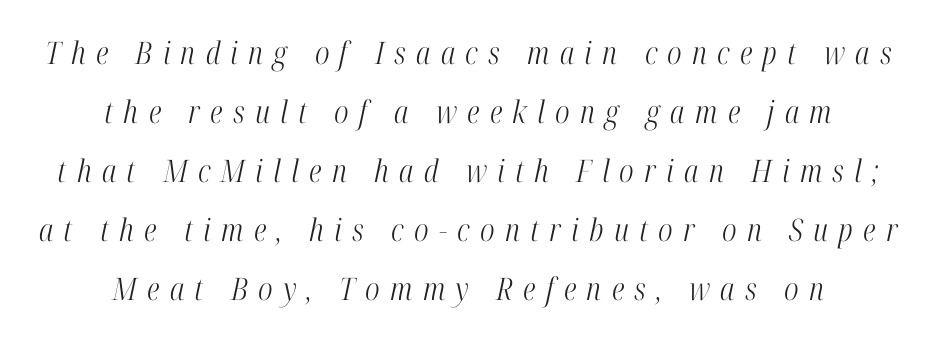
{"serif": "yes", "italic": "yes", "lean": "right", "slant_degrees": 12, "bold": "no", "weight": "light", "width": "condensed", "stroke_contrast": "high", "x_height": "medium", "monospaced": "no", "underline": "no", "align": "center", "line_spacing": "loose", "line_spacing_ratio": 1.9, "letter_spacing": "wide", "letter_spacing_em": 0.33, "glyph_px": 31}
